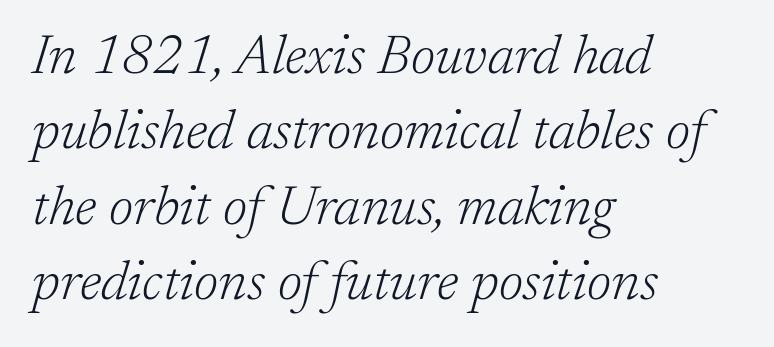
Q: Is the text bold? A: No.
Q: Is the text italic (slanted)? A: Yes, it leans right by about 17 degrees.
Q: Is the typeface a serif or a sans-serif typeface? A: Serif.
Q: Is the text underlined? A: No.
Q: How is the paragraph aligned? A: Left-aligned.
Q: Is the spacing between letters normal or unusually wide? A: Normal.
Q: Is the spacing between lines tight, normal or loose? A: Normal.
Q: Width (condensed, normal, or wide)? A: Normal.
Q: Stroke contrast? A: Low.
Q: x-height? A: Medium.
Q: Monospaced? A: No.
